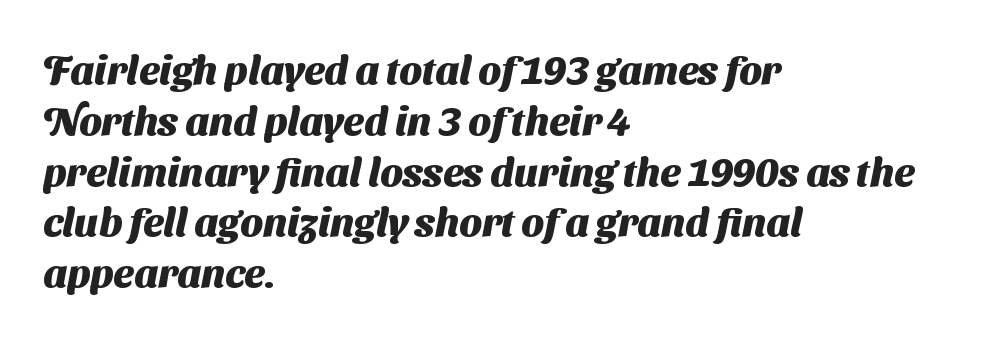
Q: Is the text bold? A: Yes.
Q: Is the typeface a serif or a sans-serif typeface? A: Sans-serif.
Q: Is the text underlined? A: No.
Q: How is the paragraph aligned? A: Left-aligned.
Q: Is the spacing between letters normal or unusually wide? A: Normal.
Q: Is the spacing between lines tight, normal or loose? A: Normal.
Q: Width (condensed, normal, or wide)? A: Normal.
Q: Stroke contrast? A: Medium.
Q: x-height? A: Medium.
Q: Monospaced? A: No.
